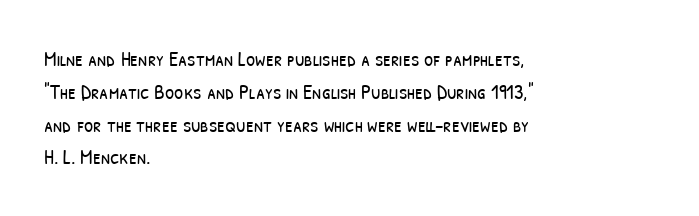
Quick note: underline off. Spacing between characters is what you'd get straight out of the box. Casual observation: everything's shoved over to the left. What's the leading like? Ordinary, nothing unusual. Stroke mass is kept to a normal reading level or below.
